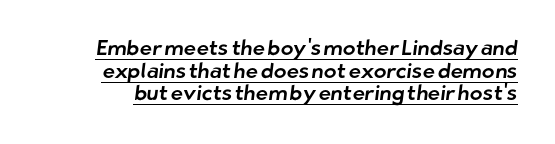
Is the letter spacing exaggerated? No — it looks like the ordinary default. Honestly, the rows look squashed on top of each other. This sample carries an underscore along the baseline area.
